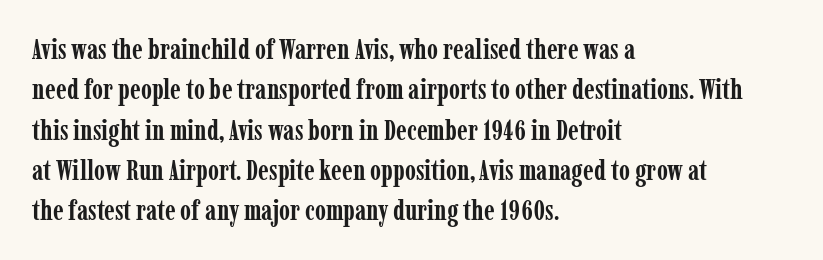
Q: Is the text bold? A: Yes.
Q: Is the text italic (slanted)? A: No, it is upright.
Q: Is the typeface a serif or a sans-serif typeface? A: Serif.
Q: Is the text underlined? A: No.
Q: How is the paragraph aligned? A: Left-aligned.
Q: Is the spacing between letters normal or unusually wide? A: Normal.
Q: Is the spacing between lines tight, normal or loose? A: Normal.
Q: Width (condensed, normal, or wide)? A: Condensed.
Q: Stroke contrast? A: Low.
Q: x-height? A: Medium.
Q: Monospaced? A: No.
